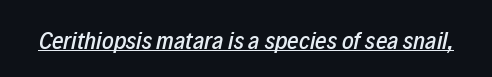
The image shows 25 px text type, italic (leaning right); set normal letter spacing, underlined.
